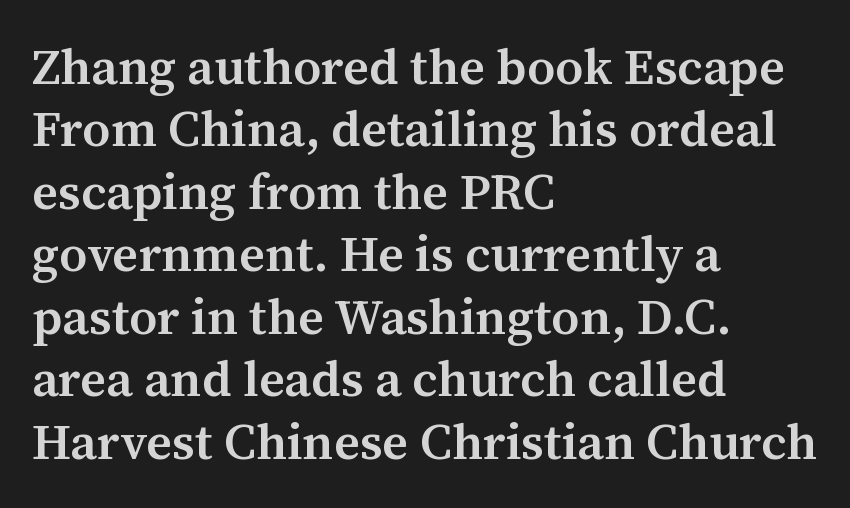
{"serif": "yes", "italic": "no", "bold": "semi", "weight": "semibold", "width": "normal", "stroke_contrast": "medium", "x_height": "medium", "monospaced": "no", "underline": "no", "align": "left", "line_spacing": "normal", "line_spacing_ratio": 1.25, "letter_spacing": "normal", "letter_spacing_em": 0.0, "glyph_px": 50}
